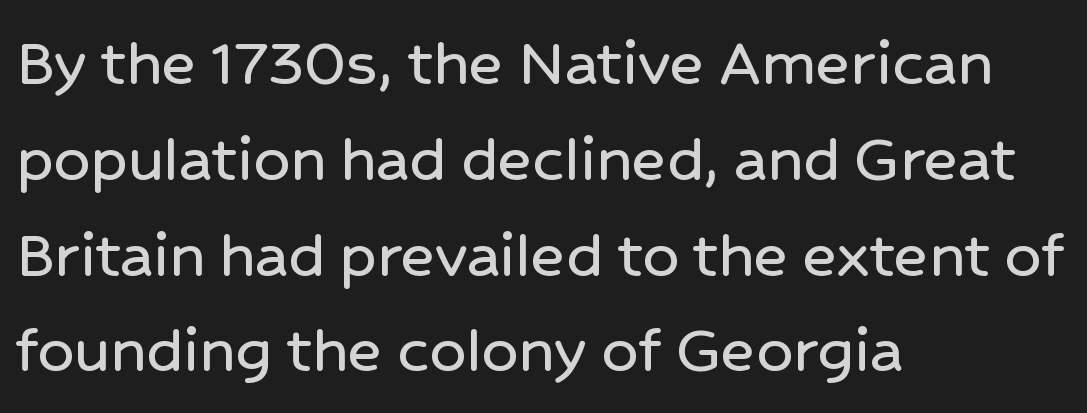
The letters stand straight up with perfectly vertical stems. Note the varied advance widths — an 'i' is clearly narrower than an 'm'. Left-aligned paragraph, ragged on the right. In terms of letterspacing, this is plain default setting. Successive baselines arrive at the customary interval. Clear beneath every line of the passage.
